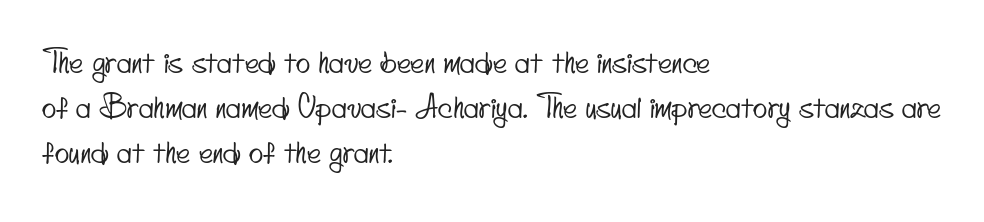
Here the designer chose a conventional face with non-uniform glyph widths. Students, note that the glyphs here touch the page at normal intervals. Quick note: underline off. Which margin do the lines hug? The left one — the right edge is uneven.
